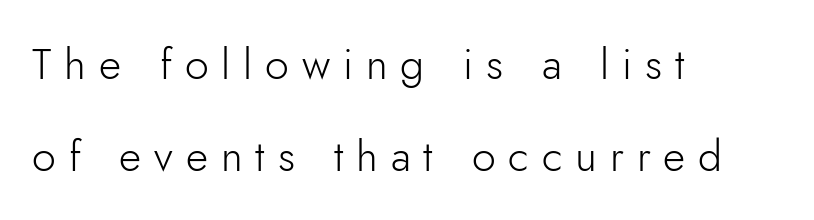
{"serif": "no", "italic": "no", "bold": "no", "weight": "light", "width": "normal", "stroke_contrast": "low", "x_height": "small", "monospaced": "no", "underline": "no", "align": "left", "line_spacing": "loose", "line_spacing_ratio": 2.13, "letter_spacing": "wide", "letter_spacing_em": 0.3, "glyph_px": 43}
